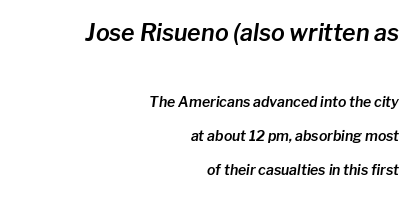
{"italic": "yes", "lean": "right", "slant_degrees": 8, "underline": "no", "align": "right", "line_spacing": "loose", "line_spacing_ratio": 2.44, "letter_spacing": "normal", "letter_spacing_em": 0.0, "larger_block": "first", "size_ratio": 1.64, "glyph_px": 23}
